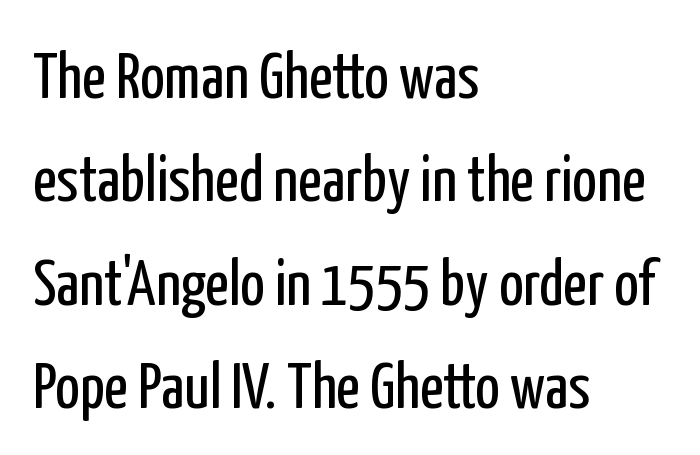
The image shows 65 px regular-weight, condensed sans-serif type, upright; set left-aligned, normal line spacing (1.59x), normal letter spacing, not underlined; low stroke contrast and a medium x-height.
